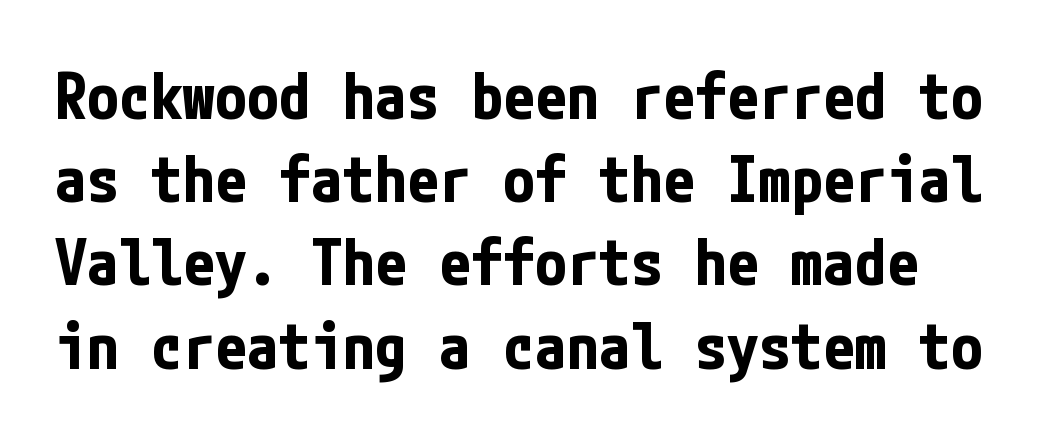
Typesetter's note: full bold, strokes at maximum text heaviness. These lines keep a tight, regular rhythm from letter to letter. Posture: vertical. Nope, no serifs anywhere on these letters. The foot of each line stays bare and open.
